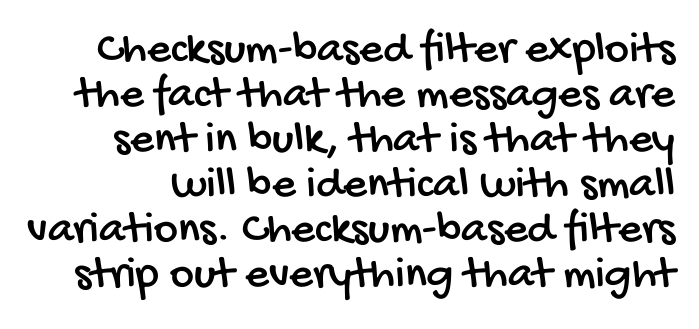
{"serif": "no", "width": "condensed", "stroke_contrast": "low", "x_height": "large", "monospaced": "no", "underline": "no", "line_spacing": "tight", "line_spacing_ratio": 0.98, "letter_spacing": "normal", "letter_spacing_em": 0.0, "glyph_px": 46}
